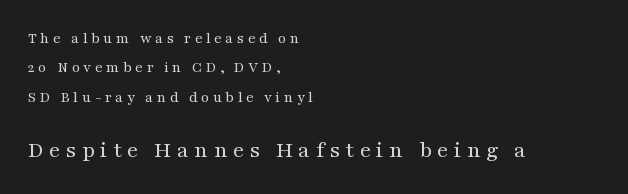
The image shows 24 px text type, upright; set left-aligned, line spacing 1.83x, unusually wide letter spacing (+0.22 em), not underlined; the second (bottom) block is 1.5x larger.
